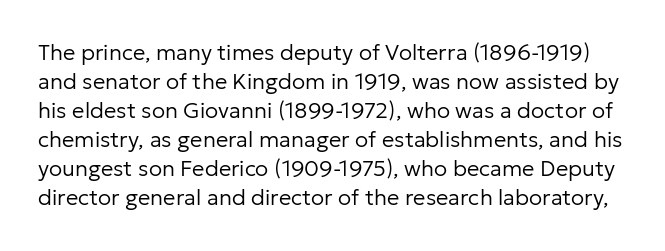
The image shows 22 px text type, upright; set normal line spacing (1.32x), normal letter spacing, not underlined.
